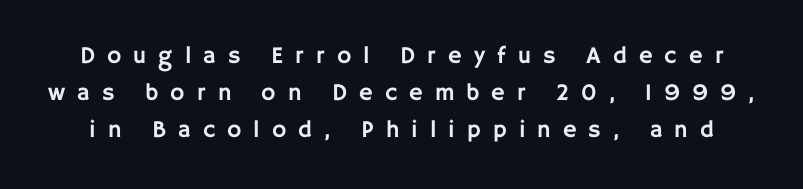
Short note: letters widely spaced. The designer left line spacing at the default. Words float on clear page, feet unadorned. Unlike italic type, these characters show no tilt at all.
